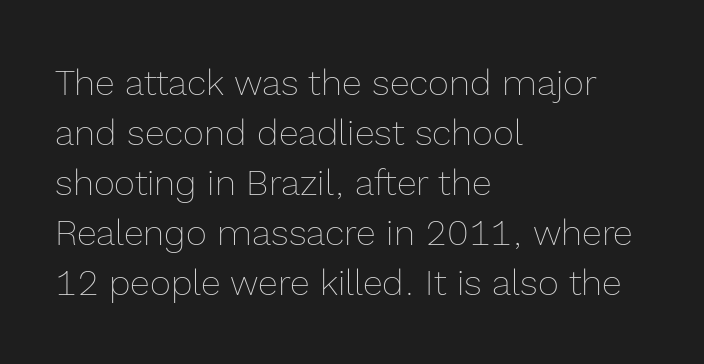
Q: Is the text bold? A: No.
Q: Is the text italic (slanted)? A: No, it is upright.
Q: Is the text underlined? A: No.
Q: How is the paragraph aligned? A: Left-aligned.
Q: Is the spacing between letters normal or unusually wide? A: Normal.
Q: Is the spacing between lines tight, normal or loose? A: Normal.
Q: Width (condensed, normal, or wide)? A: Normal.
Q: x-height? A: Medium.
Q: Monospaced? A: No.
